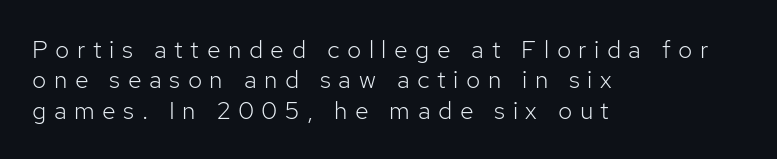
The image shows 25 px text type, upright; set left-aligned, line spacing 1.22x, unusually wide letter spacing (+0.3 em), not underlined.
